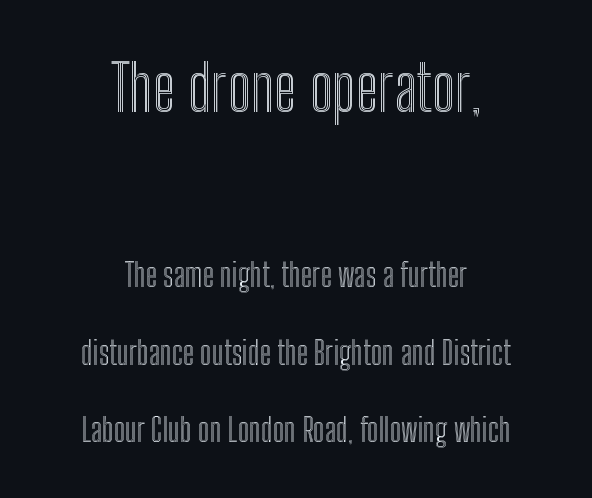
{"italic": "no", "width": "condensed", "x_height": "medium", "monospaced": "no", "underline": "no", "align": "center", "line_spacing": "loose", "line_spacing_ratio": 2.42, "letter_spacing": "normal", "letter_spacing_em": 0.0, "larger_block": "first", "size_ratio": 2.0, "glyph_px": 64}
